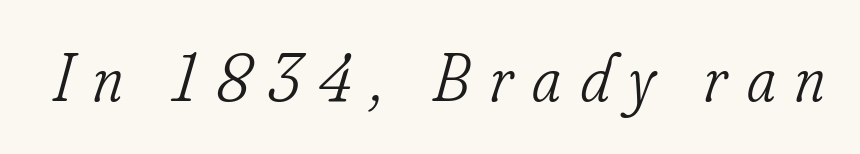
Tracking value appears strongly positive — letters spread wide. Descender tails drop into unmarked territory. Does the type have serifs? Yes, each stem ends in a small foot. Slanted lettering throughout. The letters advance in unequal steps, a hallmark of proportional type.
